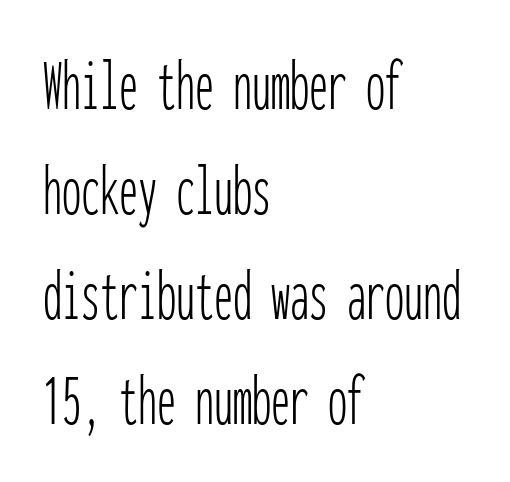
The letters march in equal steps, a hallmark of fixed-pitch type. The words here are not underlined. Leading: standard. Inter-character spacing is left at the font's built-in metrics. This is the regular roman posture of the typeface.
